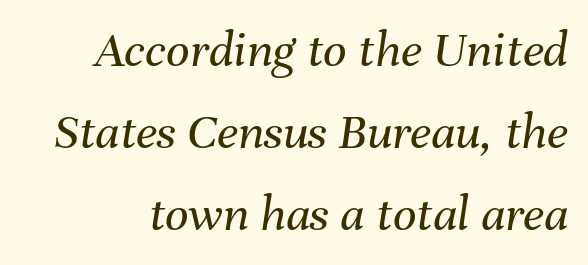
{"italic": "yes", "lean": "right", "slant_degrees": 8, "bold": "no", "weight": "regular", "width": "normal", "stroke_contrast": "medium", "x_height": "medium", "monospaced": "no", "underline": "no", "line_spacing": "normal", "line_spacing_ratio": 1.58, "letter_spacing": "normal", "letter_spacing_em": 0.0, "glyph_px": 52}
